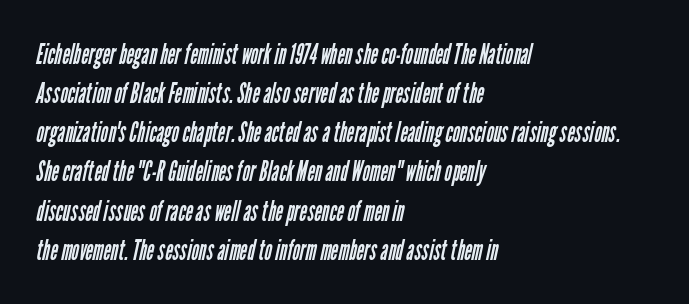
The image shows 29 px regular-weight, condensed sans-serif type; set left-aligned, normal line spacing (1.35x), normal letter spacing, not underlined; low stroke contrast and a medium x-height.
